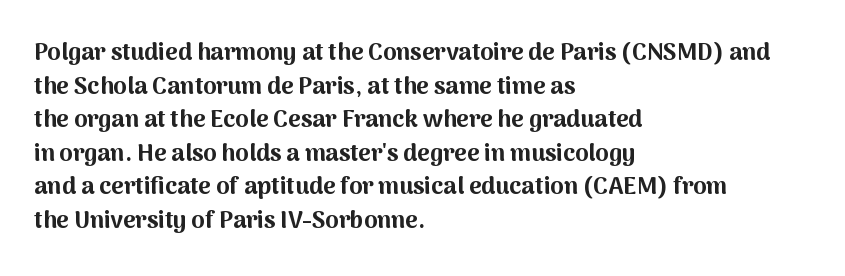
Any mark beneath the type? The region is blank. Regular leading. The face used here is rendered with its standard letterfit. These words are printed bold, with thick strokes throughout. Italic? Not at all — the glyphs are vertical. Left-aligned paragraph, ragged on the right.
